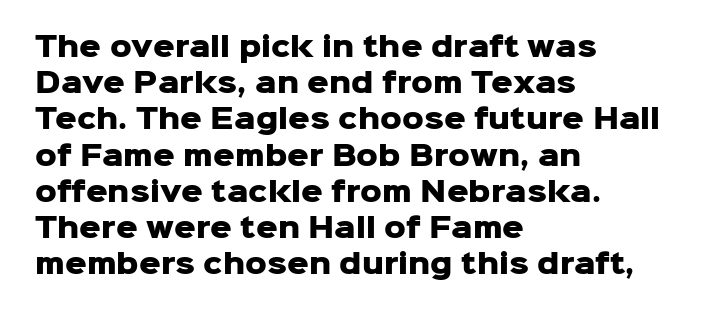
{"italic": "no", "bold": "yes", "underline": "no", "align": "left", "line_spacing": "normal", "line_spacing_ratio": 1.34, "letter_spacing": "normal", "letter_spacing_em": 0.0, "glyph_px": 27}
